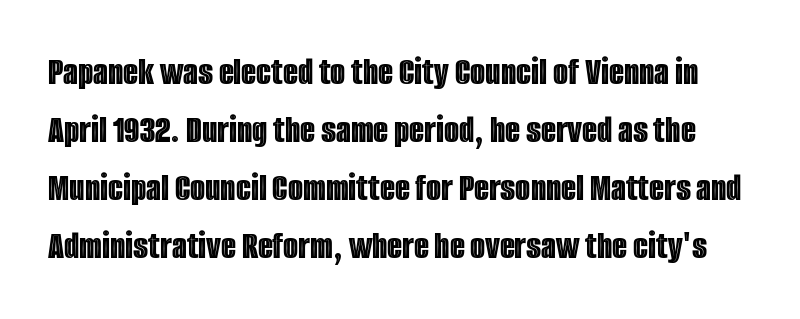
The image shows 39 px condensed type, upright; set normal line spacing (1.49x), normal letter spacing, not underlined; a large x-height.
